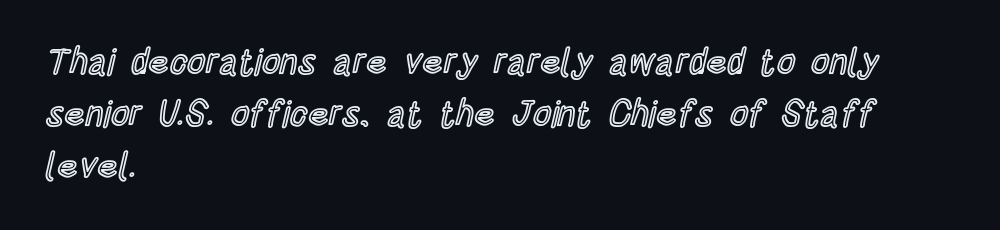
Nothing unusual about the tracking: characters are spaced as the font intends. No word sits above an underline. Each new line begins a customary step beneath the previous one. Every row of glyphs begins at an identical x-position on the left.
